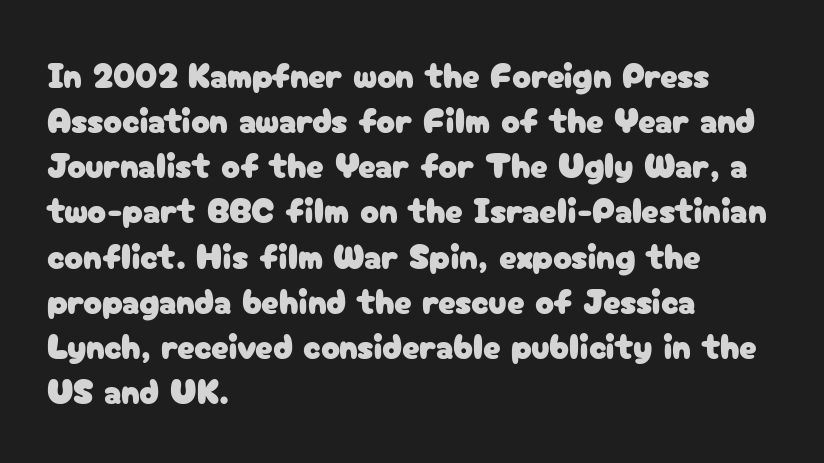
Q: Is the text italic (slanted)? A: No, it is upright.
Q: Is the typeface a serif or a sans-serif typeface? A: Sans-serif.
Q: Is the text underlined? A: No.
Q: How is the paragraph aligned? A: Left-aligned.
Q: Is the spacing between letters normal or unusually wide? A: Normal.
Q: Is the spacing between lines tight, normal or loose? A: Normal.
Q: Width (condensed, normal, or wide)? A: Normal.
Q: Stroke contrast? A: Low.
Q: x-height? A: Medium.
Q: Monospaced? A: No.
